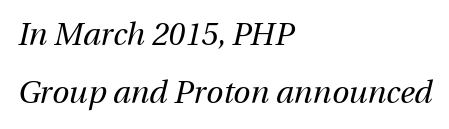
The image shows 31 px regular-weight type, italic (leaning right); set left-aligned, line spacing 1.88x, normal letter spacing, not underlined; medium stroke contrast and a medium x-height.
